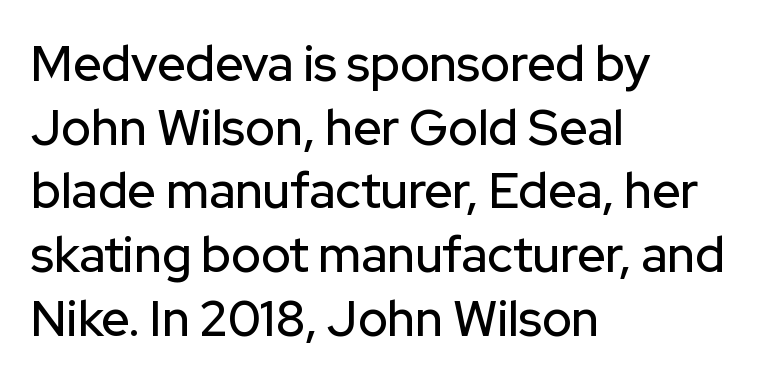
The image shows 49 px sans-serif type, upright; set left-aligned, normal line spacing (1.3x), normal letter spacing, not underlined; low stroke contrast and a medium x-height.
